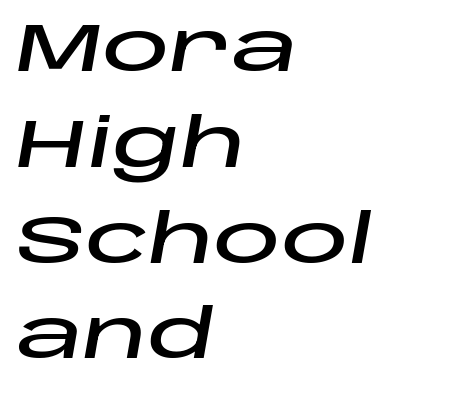
{"italic": "yes", "lean": "right", "slant_degrees": 10, "width": "wide", "stroke_contrast": "low", "x_height": "large", "monospaced": "no", "underline": "no", "align": "left", "line_spacing": "normal", "line_spacing_ratio": 1.43, "letter_spacing": "normal", "letter_spacing_em": 0.0, "glyph_px": 67}
